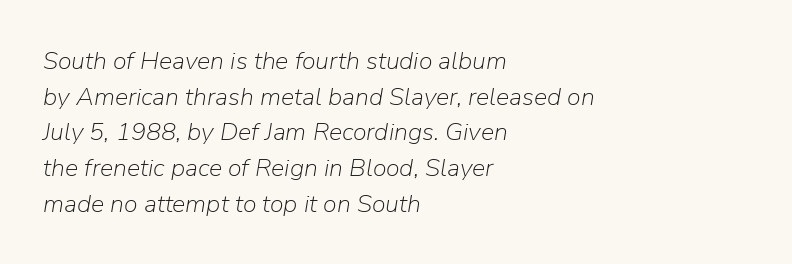
Counters stay open thanks to moderate or lighter strokes. The lettering tilts uniformly, giving the passage an italic look. Leftover space on each line is placed entirely after the last word. There is no visible air inserted between adjacent glyphs. Each row of text sits above clean, open space. Baseline-to-baseline distance is the conventional proportion of letter height.
